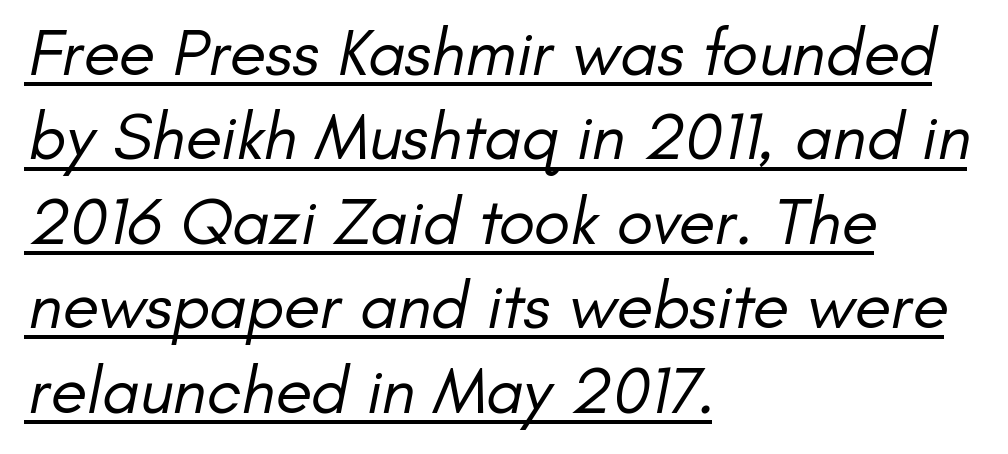
The image shows 67 px regular-weight sans-serif type; set left-aligned, normal line spacing (1.26x), normal letter spacing, underlined; low stroke contrast and a small x-height.
